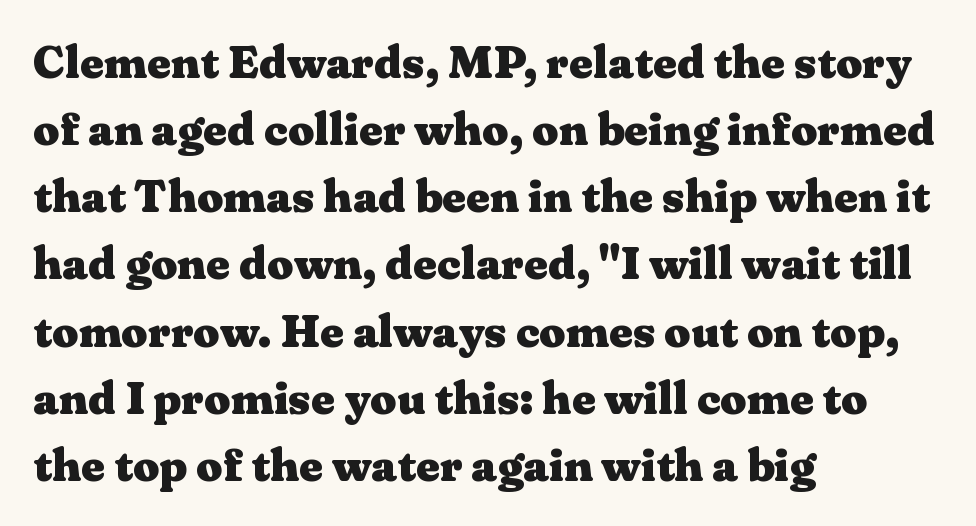
The image shows 46 px heavy, wide serif type, upright; set left-aligned, normal line spacing (1.46x), normal letter spacing, not underlined; medium stroke contrast and a medium x-height.
